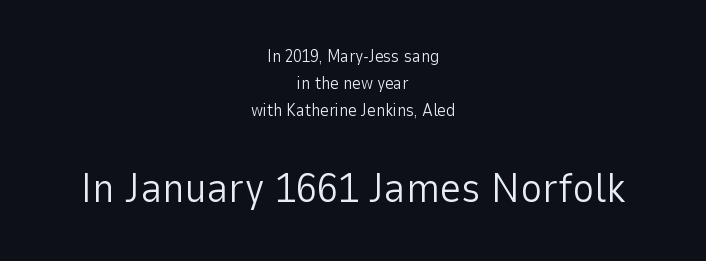
{"serif": "no", "italic": "no", "bold": "no", "weight": "light", "width": "normal", "stroke_contrast": "low", "x_height": "medium", "monospaced": "no", "underline": "no", "align": "center", "line_spacing": "normal", "line_spacing_ratio": 1.59, "letter_spacing": "normal", "letter_spacing_em": 0.0, "larger_block": "second", "size_ratio": 2.47, "glyph_px": 42}
